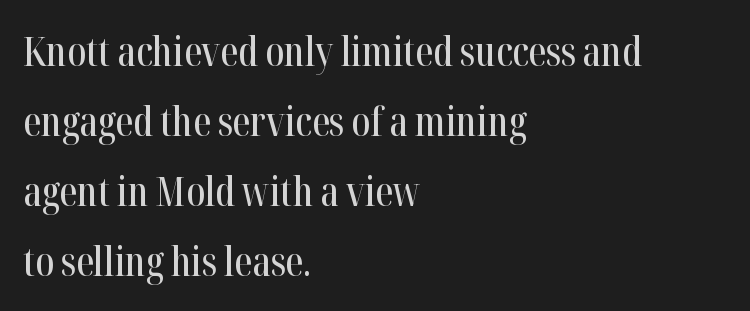
The image shows 40 px condensed serif type, upright; set left-aligned, line spacing 1.75x, normal letter spacing, not underlined; high stroke contrast and a medium x-height.
